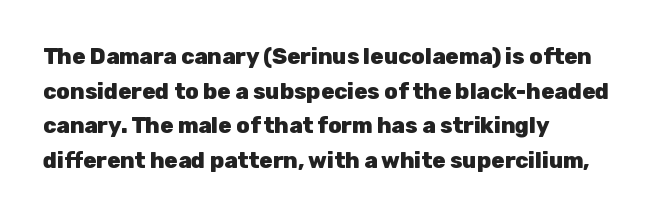
Q: Is the text bold? A: Yes.
Q: Is the text italic (slanted)? A: No, it is upright.
Q: Is the text underlined? A: No.
Q: How is the paragraph aligned? A: Left-aligned.
Q: Is the spacing between letters normal or unusually wide? A: Normal.
Q: Is the spacing between lines tight, normal or loose? A: Normal.
